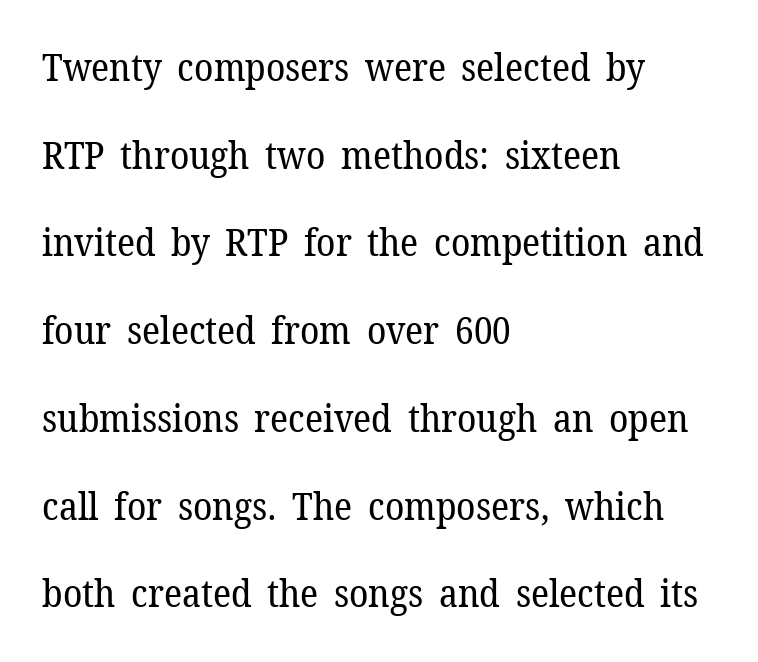
Notice how the passage keeps a crisp vertical edge on the left only. This block would shrink considerably if given ordinary leading; it's expanded now. Is this a heavy cut? Hardly; it is regular or lighter. Note: serifs present on the glyphs. The baseline area is clear. Upright lettering throughout.
